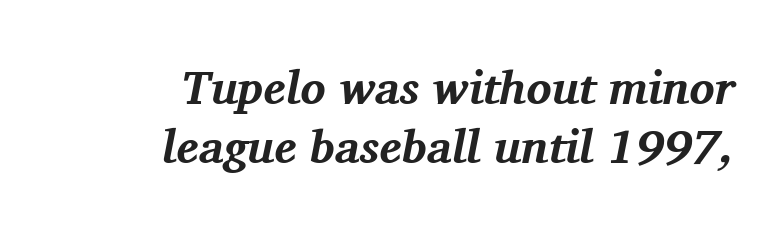
Q: Is the text bold? A: Yes.
Q: Is the text italic (slanted)? A: Yes, it leans right by about 11 degrees.
Q: Is the typeface a serif or a sans-serif typeface? A: Serif.
Q: Is the text underlined? A: No.
Q: How is the paragraph aligned? A: Right-aligned.
Q: Is the spacing between letters normal or unusually wide? A: Normal.
Q: Is the spacing between lines tight, normal or loose? A: Normal.
Q: Width (condensed, normal, or wide)? A: Normal.
Q: Stroke contrast? A: Medium.
Q: x-height? A: Medium.
Q: Monospaced? A: No.
